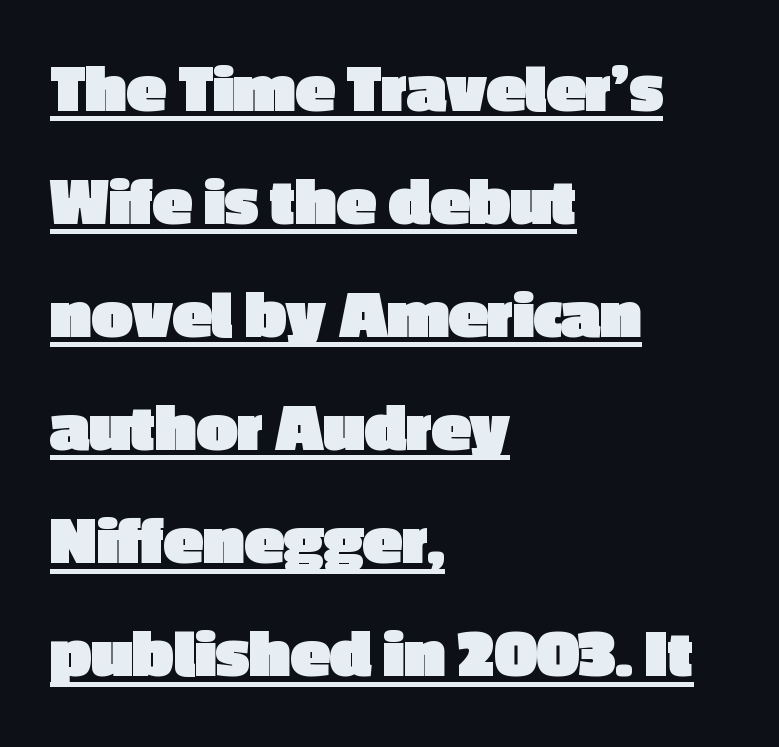
The image shows 72 px heavy sans-serif type, upright; set left-aligned, normal line spacing (1.57x), normal letter spacing, underlined; a medium x-height.
